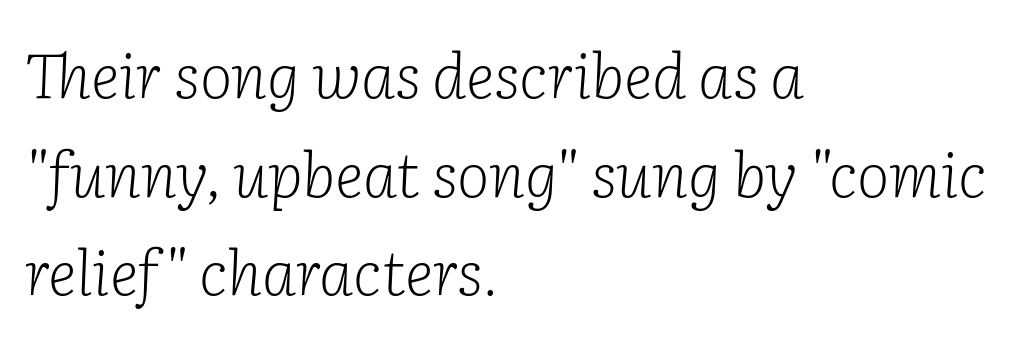
The image shows 62 px light serif type, italic (leaning right); set left-aligned, normal line spacing (1.59x), normal letter spacing, not underlined; low stroke contrast and a medium x-height.
